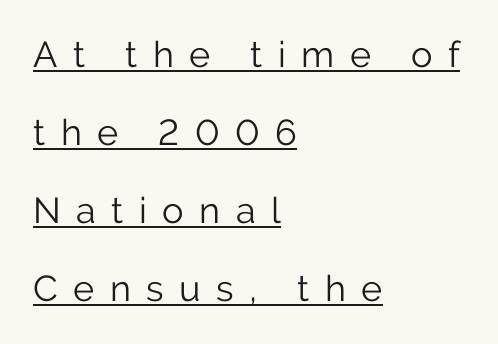
The vertical gap from one line to the next is large. Decoration check: the copy is underlined. What kind of face is this? One without serifs — a sans. Think of a printed novel: that variable character pitch is what you see here. Characters follow at a spacing far wider than the type designer built in.
